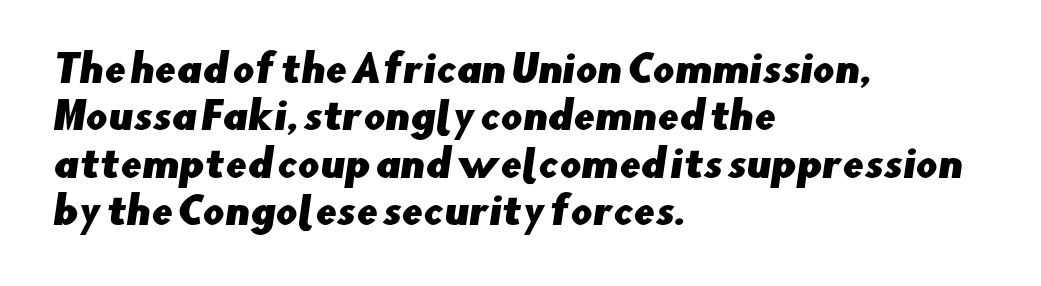
Q: Is the typeface a serif or a sans-serif typeface? A: Sans-serif.
Q: Is the text underlined? A: No.
Q: How is the paragraph aligned? A: Left-aligned.
Q: Is the spacing between letters normal or unusually wide? A: Normal.
Q: Is the spacing between lines tight, normal or loose? A: Normal.
Q: Width (condensed, normal, or wide)? A: Normal.
Q: Stroke contrast? A: Low.
Q: x-height? A: Small.
Q: Monospaced? A: No.
